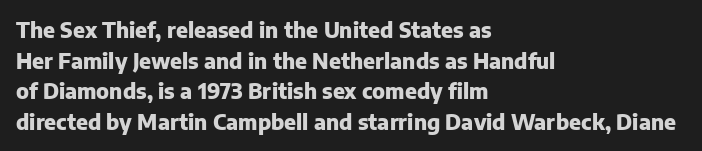
{"italic": "no", "bold": "yes", "underline": "no", "align": "left", "line_spacing": "normal", "line_spacing_ratio": 1.46, "letter_spacing": "normal", "letter_spacing_em": 0.0, "glyph_px": 21}
